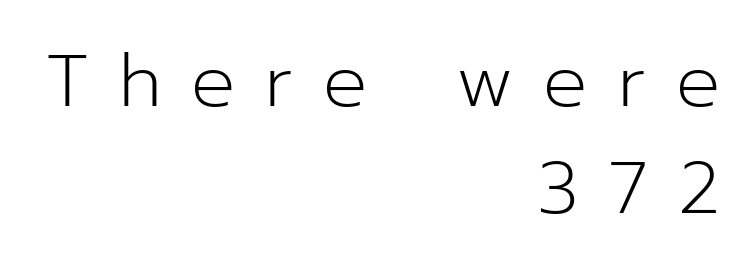
{"serif": "no", "italic": "no", "bold": "no", "weight": "light", "width": "normal", "stroke_contrast": "low", "x_height": "medium", "monospaced": "no", "underline": "no", "align": "right", "line_spacing": "normal", "line_spacing_ratio": 1.47, "letter_spacing": "wide", "letter_spacing_em": 0.41, "glyph_px": 73}
